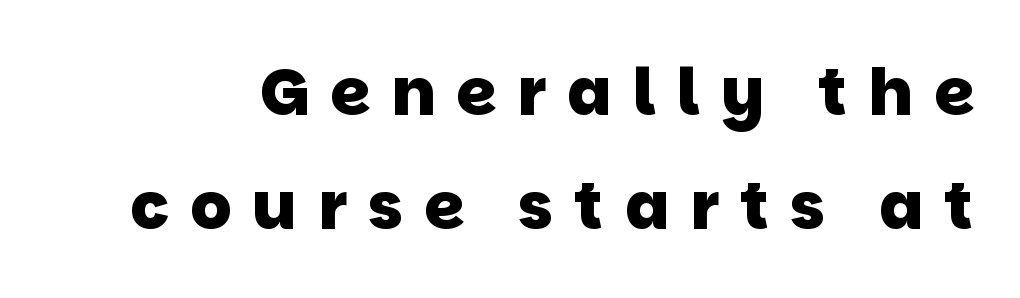
{"serif": "no", "bold": "yes", "weight": "heavy", "width": "normal", "stroke_contrast": "low", "x_height": "large", "monospaced": "no", "underline": "no", "line_spacing_ratio": 1.75, "letter_spacing": "wide", "letter_spacing_em": 0.32, "glyph_px": 65}
